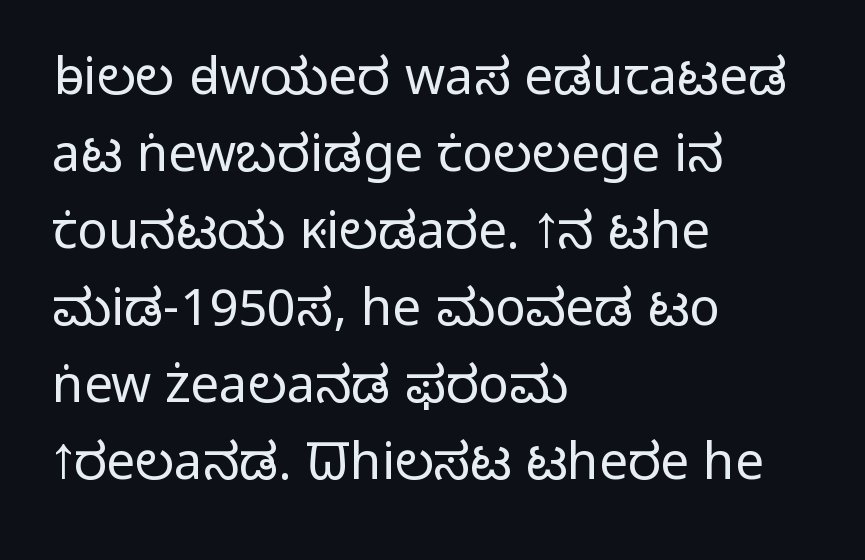
The image shows 51 px light sans-serif type, upright; set left-aligned, normal line spacing (1.51x), normal letter spacing, not underlined; low stroke contrast and a medium x-height.
